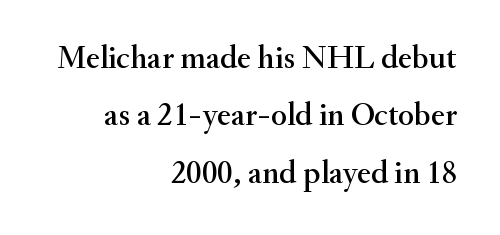
The image shows 33 px serif type, upright; set right-aligned, line spacing 1.74x, normal letter spacing, not underlined; medium stroke contrast and a small x-height.
